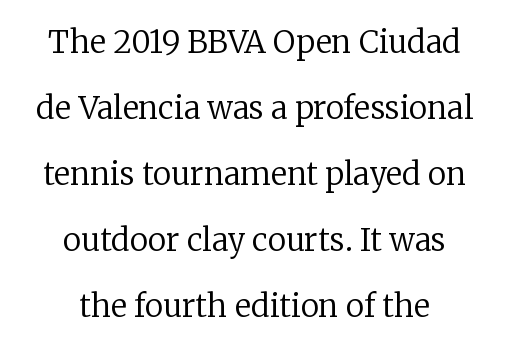
{"serif": "yes", "italic": "no", "bold": "no", "weight": "regular", "width": "normal", "stroke_contrast": "low", "x_height": "medium", "monospaced": "no", "underline": "no", "align": "center", "line_spacing": "loose", "line_spacing_ratio": 2.13, "letter_spacing": "normal", "letter_spacing_em": 0.0, "glyph_px": 31}
